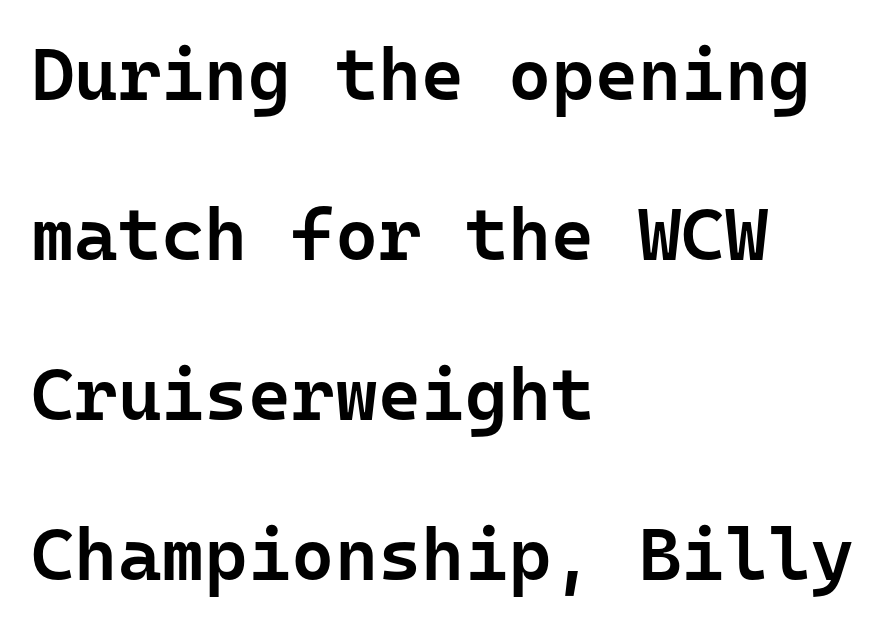
Glance below the letters and you will spot only blank space. The letterforms sit shoulder to shoulder at normal distance. Reading down the column, the eye jumps a long way to each next line. The typesetting leans somewhat heavy: a semibold. In terms of posture, this sample is upright. This is sans-serif lettering, the kind often seen on screens and signage.
